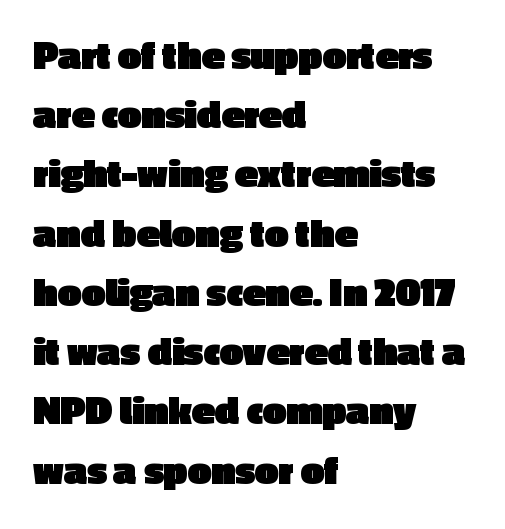
{"serif": "no", "italic": "no", "bold": "yes", "weight": "heavy", "width": "normal", "x_height": "medium", "monospaced": "no", "underline": "no", "align": "left", "line_spacing": "normal", "line_spacing_ratio": 1.41, "letter_spacing": "normal", "letter_spacing_em": 0.0, "glyph_px": 42}
